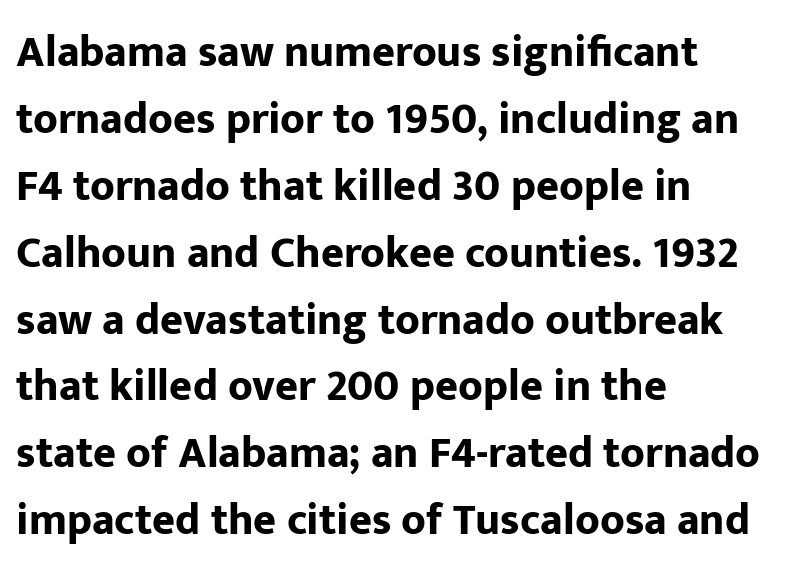
{"serif": "no", "italic": "no", "bold": "yes", "weight": "bold", "width": "normal", "stroke_contrast": "low", "x_height": "medium", "monospaced": "no", "underline": "no", "align": "left", "line_spacing": "normal", "line_spacing_ratio": 1.52, "letter_spacing": "normal", "letter_spacing_em": 0.0, "glyph_px": 44}
